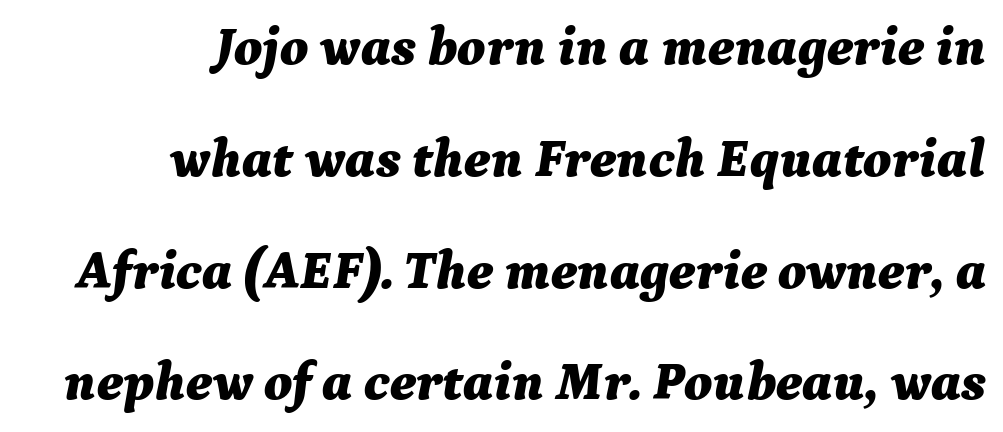
Q: Is the text bold? A: Yes.
Q: Is the text italic (slanted)? A: Yes, it leans right by about 9 degrees.
Q: Is the text underlined? A: No.
Q: How is the paragraph aligned? A: Right-aligned.
Q: Is the spacing between letters normal or unusually wide? A: Normal.
Q: Is the spacing between lines tight, normal or loose? A: Loose.
Q: Width (condensed, normal, or wide)? A: Normal.
Q: Stroke contrast? A: Medium.
Q: x-height? A: Medium.
Q: Monospaced? A: No.
